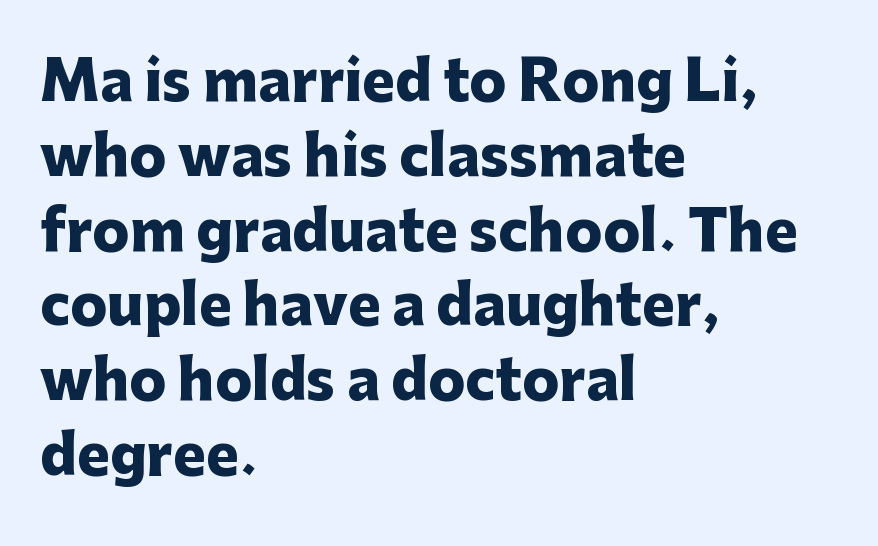
Q: Is the text bold? A: Yes.
Q: Is the text italic (slanted)? A: No, it is upright.
Q: Is the typeface a serif or a sans-serif typeface? A: Sans-serif.
Q: Is the text underlined? A: No.
Q: How is the paragraph aligned? A: Left-aligned.
Q: Is the spacing between letters normal or unusually wide? A: Normal.
Q: Is the spacing between lines tight, normal or loose? A: Normal.
Q: Width (condensed, normal, or wide)? A: Normal.
Q: Stroke contrast? A: Low.
Q: x-height? A: Medium.
Q: Monospaced? A: No.
